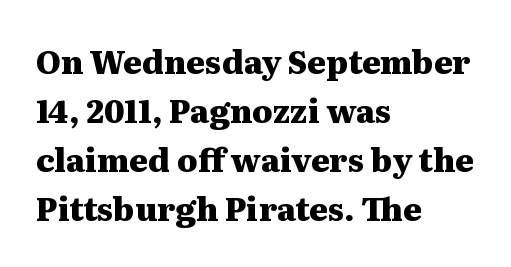
Q: Is the text bold? A: Yes.
Q: Is the text italic (slanted)? A: No, it is upright.
Q: Is the typeface a serif or a sans-serif typeface? A: Serif.
Q: Is the text underlined? A: No.
Q: How is the paragraph aligned? A: Left-aligned.
Q: Is the spacing between letters normal or unusually wide? A: Normal.
Q: Is the spacing between lines tight, normal or loose? A: Normal.
Q: Width (condensed, normal, or wide)? A: Wide.
Q: Stroke contrast? A: Medium.
Q: x-height? A: Medium.
Q: Monospaced? A: No.
